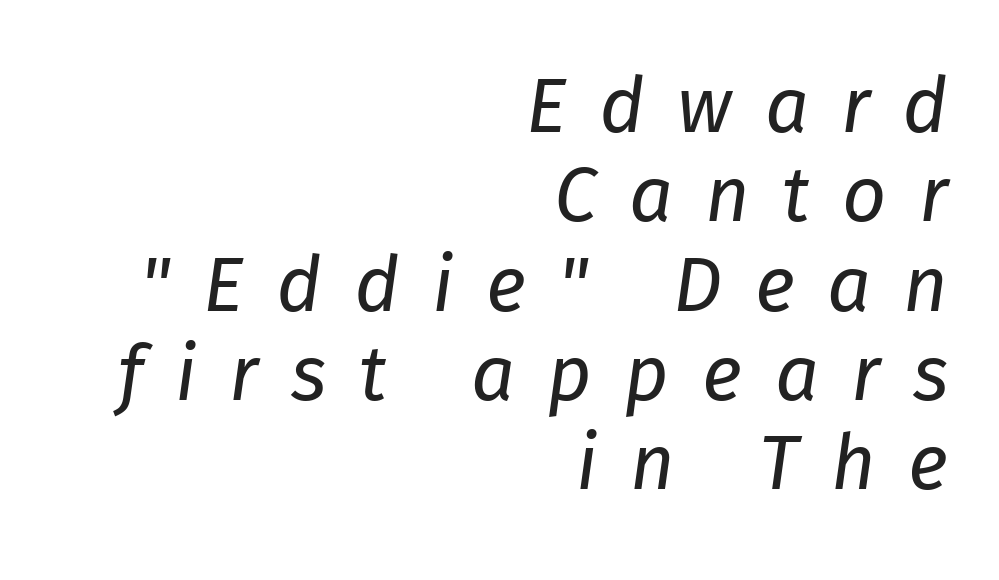
The image shows 77 px regular-weight type, italic (leaning right); set right-aligned, line spacing 1.16x, unusually wide letter spacing (+0.42 em), not underlined; low stroke contrast and a medium x-height.
